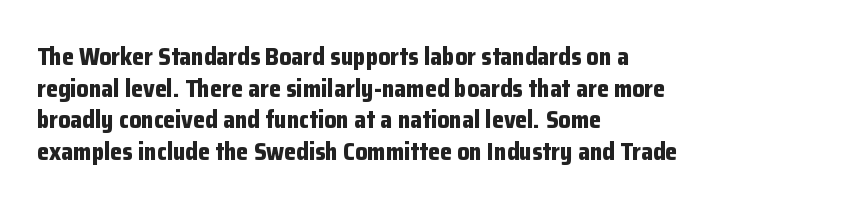
Honestly, the letter spacing is just normal — you wouldn't notice it. One glance says typical: line gaps are just what's usual. These lines stack with their left ends in a neat column. The type sits square on the baseline with zero lean. Descender tails drop into unmarked territory. How heavy is the stroke? Heavy — this is a bold.
